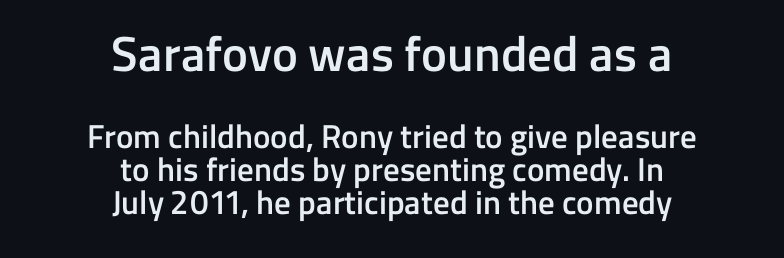
Q: Is the text bold? A: Semi-bold.
Q: Is the text italic (slanted)? A: No, it is upright.
Q: Is the typeface a serif or a sans-serif typeface? A: Sans-serif.
Q: Is the text underlined? A: No.
Q: How is the paragraph aligned? A: Centered.
Q: Is the spacing between letters normal or unusually wide? A: Normal.
Q: Is the spacing between lines tight, normal or loose? A: Tight.
Q: Which block of text is set in a larger size, the first (top) or the second (bottom)? A: The first (top) one.
Q: Width (condensed, normal, or wide)? A: Normal.
Q: Stroke contrast? A: Low.
Q: x-height? A: Medium.
Q: Monospaced? A: No.
